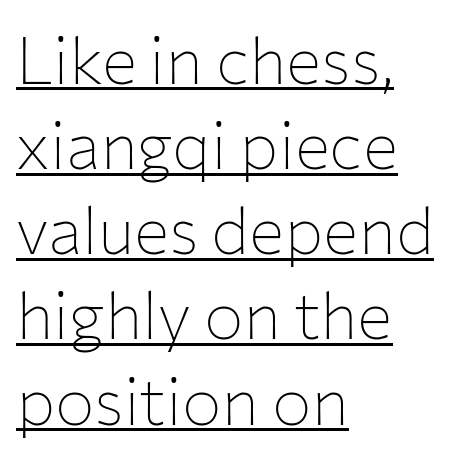
The image shows 66 px thin sans-serif type, upright; set left-aligned, normal line spacing (1.29x), normal letter spacing, underlined; low stroke contrast and a medium x-height.
